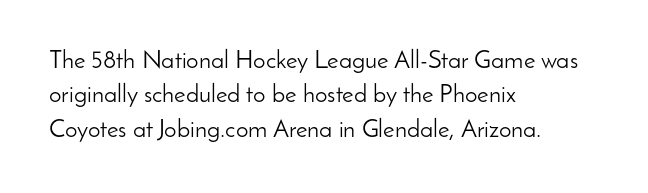
Spacing between characters is what you'd get straight out of the box. The passage shown is not underscored anywhere. The lines in this sample share a left origin and differ only in where they stop. The lines sit at an ordinary, default distance from one another. Is the type heavy? It reads as light-to-regular instead.
